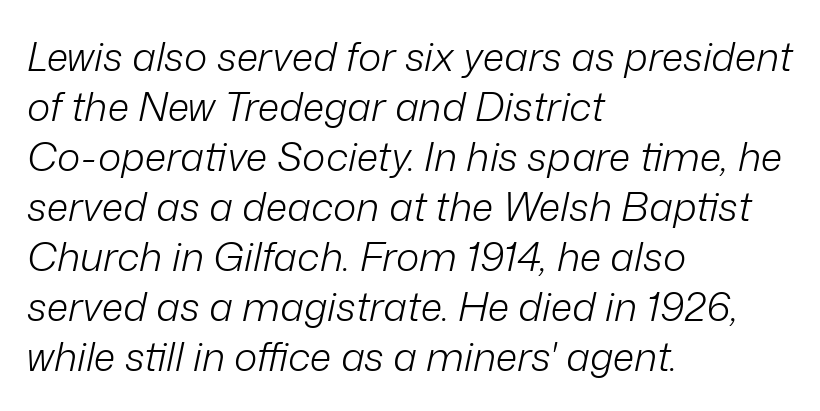
{"italic": "yes", "lean": "right", "slant_degrees": 12, "bold": "no", "weight": "light", "width": "normal", "stroke_contrast": "low", "x_height": "medium", "monospaced": "no", "underline": "no", "align": "left", "line_spacing": "normal", "line_spacing_ratio": 1.25, "letter_spacing": "normal", "letter_spacing_em": 0.0, "glyph_px": 40}
